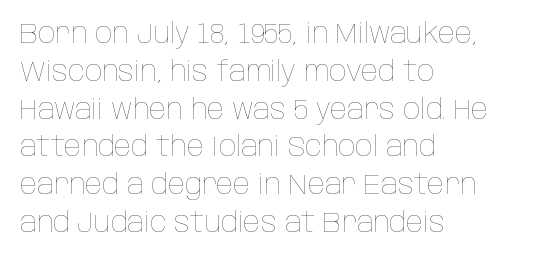
The rows are spaced the way most documents space them. Decoration check: the copy has no underline. This sample uses plain, unmodified letter spacing. These lines were composed using upright roman letters.
